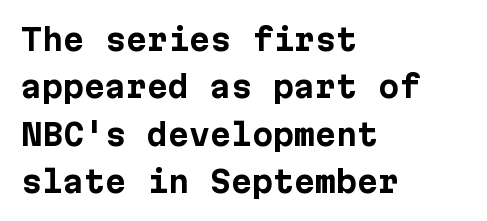
{"serif": "no", "italic": "no", "bold": "yes", "weight": "bold", "width": "normal", "stroke_contrast": "low", "x_height": "medium", "underline": "no", "align": "left", "line_spacing": "normal", "line_spacing_ratio": 1.58, "letter_spacing": "normal", "letter_spacing_em": 0.0, "glyph_px": 30}
